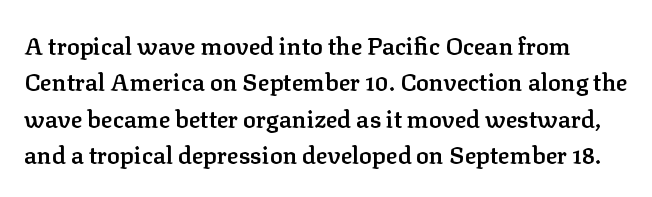
Q: Is the text bold? A: Semi-bold.
Q: Is the text italic (slanted)? A: No, it is upright.
Q: Is the text underlined? A: No.
Q: Is the spacing between letters normal or unusually wide? A: Normal.
Q: Is the spacing between lines tight, normal or loose? A: Normal.
